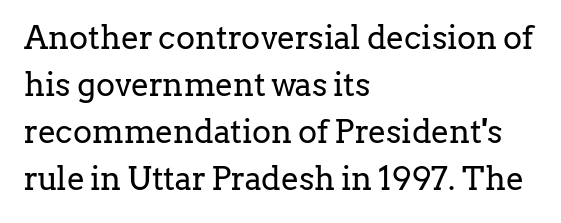
{"serif": "yes", "italic": "no", "bold": "no", "weight": "regular", "width": "normal", "stroke_contrast": "low", "x_height": "medium", "monospaced": "no", "underline": "no", "align": "left", "line_spacing": "normal", "line_spacing_ratio": 1.47, "letter_spacing": "normal", "letter_spacing_em": 0.0, "glyph_px": 32}
